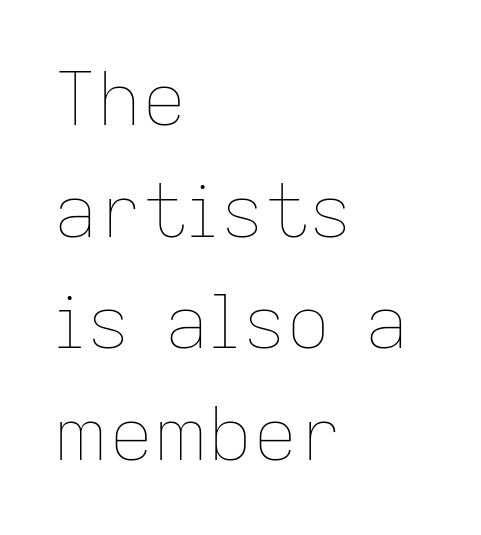
The type is set solid horizontally, with unmodified tracking. Notice how the stems are strictly vertical — no italics here. The paragraph shown leans on its left margin. Regular leading.
